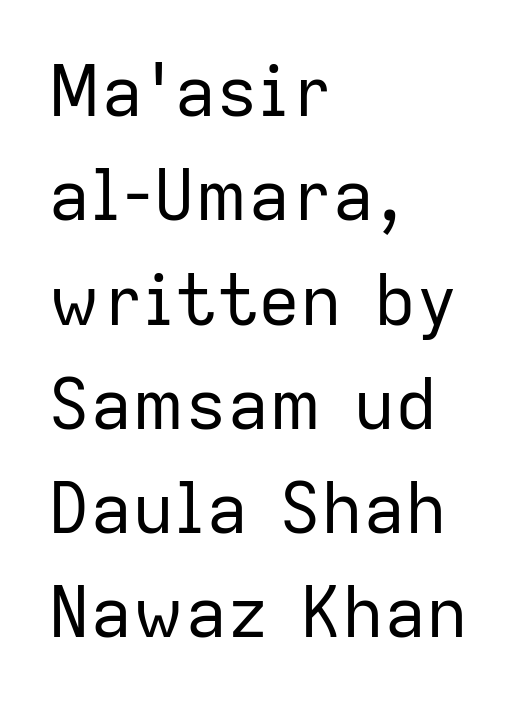
{"serif": "no", "italic": "no", "bold": "no", "weight": "regular", "width": "normal", "stroke_contrast": "low", "x_height": "medium", "monospaced": "no", "underline": "no", "align": "left", "line_spacing": "normal", "line_spacing_ratio": 1.49, "letter_spacing": "normal", "letter_spacing_em": 0.0, "glyph_px": 70}
